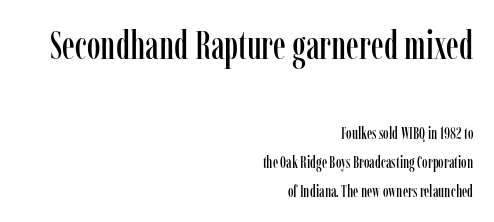
{"serif": "yes", "italic": "no", "width": "condensed", "stroke_contrast": "low", "x_height": "medium", "monospaced": "no", "underline": "no", "align": "right", "line_spacing_ratio": 1.81, "letter_spacing": "normal", "letter_spacing_em": 0.0, "larger_block": "first", "size_ratio": 2.44, "glyph_px": 39}
